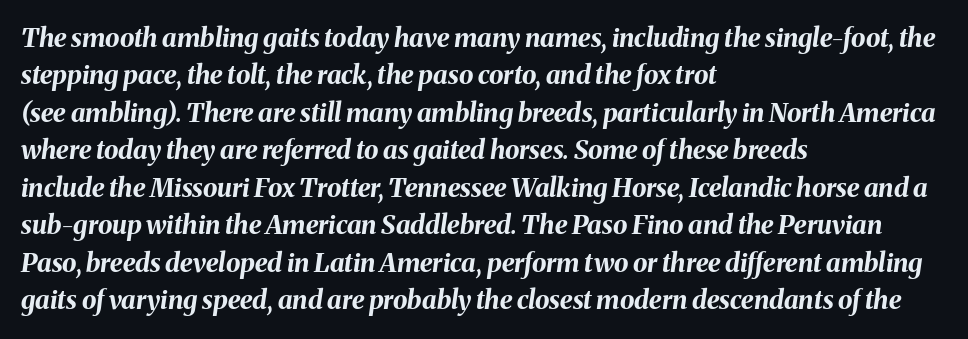
A student would call this left alignment; a typographer would say flush left, rag right. The words here are not underlined. Heavy-handed strokes throughout: this text is bold. Tracking here is standard; glyphs follow each other at the usual distance. The vertical gap from one line to the next is medium. Notice how the stems are inclined rather than vertical — that's the hallmark of italics.
